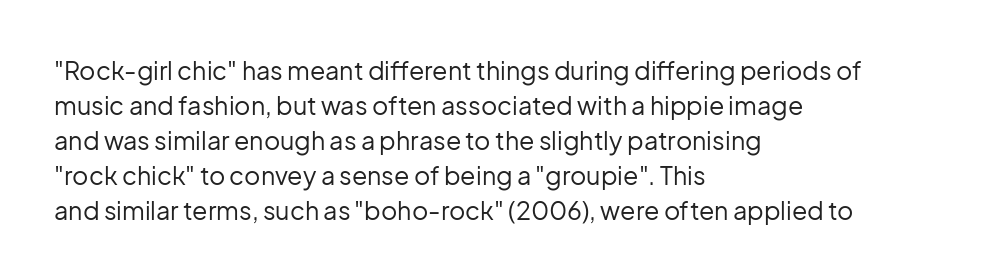
Nobody drew a line under any word here. The passage is arranged the way most books set body copy — flush left. Is the stroke heavy? The answer is a plain regular-or-lighter. Nobody touched the tracking dial on this one. A roman cut, with each character standing at attention. The space between consecutive lines is moderate.
